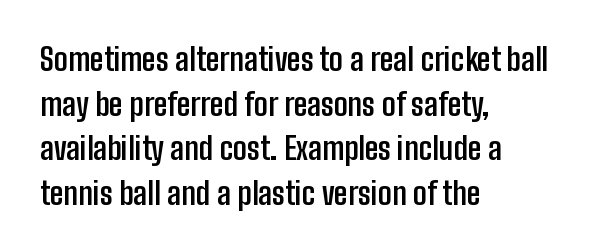
Looks like regular typesetting: each glyph gets only the width it needs. The type is set solid horizontally, with unmodified tracking. Just letters on the line, the space beneath them empty. Caption: multi-line text, flush left, ragged right. Vertical strokes here are truly vertical. Notice how thick the strokes are: this is what a full bold looks like.
